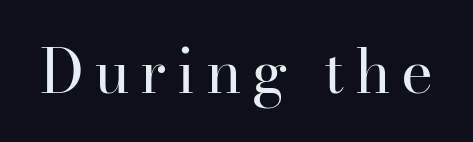
Q: Is the text bold? A: No.
Q: Is the text italic (slanted)? A: No, it is upright.
Q: Is the typeface a serif or a sans-serif typeface? A: Serif.
Q: Is the text underlined? A: No.
Q: Width (condensed, normal, or wide)? A: Normal.
Q: Stroke contrast? A: High.
Q: x-height? A: Small.
Q: Monospaced? A: No.
